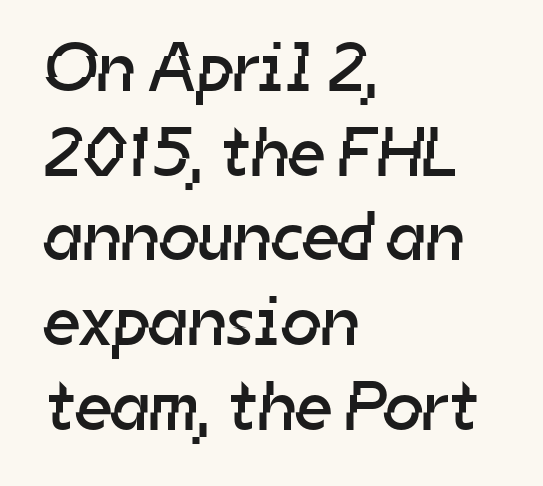
Q: Is the text bold? A: No.
Q: Is the typeface a serif or a sans-serif typeface? A: Sans-serif.
Q: Is the text underlined? A: No.
Q: How is the paragraph aligned? A: Left-aligned.
Q: Is the spacing between letters normal or unusually wide? A: Normal.
Q: Width (condensed, normal, or wide)? A: Normal.
Q: Stroke contrast? A: Low.
Q: x-height? A: Medium.
Q: Monospaced? A: No.
